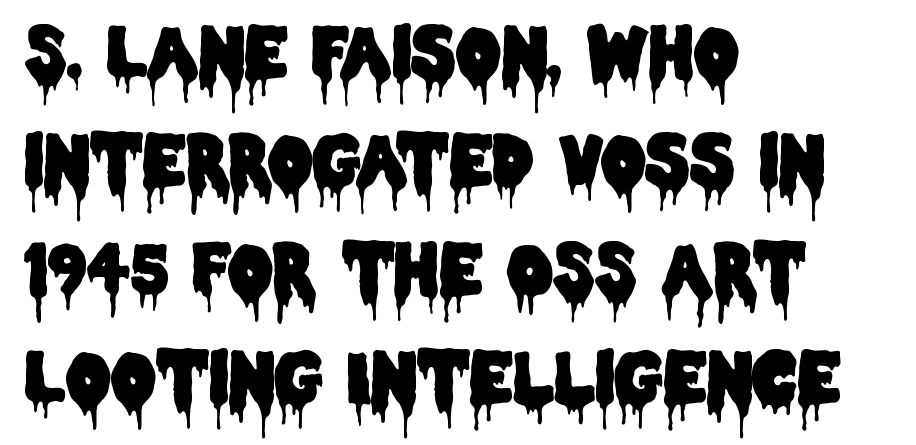
The image shows 70 px condensed sans-serif type, upright; set left-aligned, normal line spacing (1.55x), normal letter spacing, not underlined; low stroke contrast and a large x-height.
